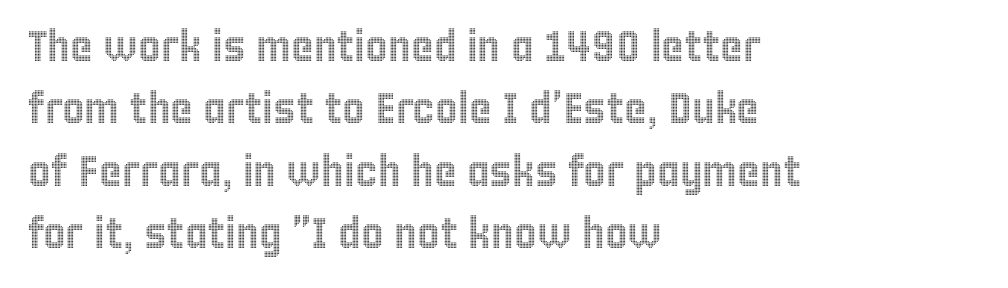
The space between consecutive lines is moderate. The passage shown is not underscored anywhere. Note the varied advance widths — an 'i' is clearly narrower than an 'm'. The text block is weighted toward the left margin, trailing off unevenly rightward. This sample uses an upright cut, with every glyph sitting square on the baseline. These lines keep a tight, regular rhythm from letter to letter.
